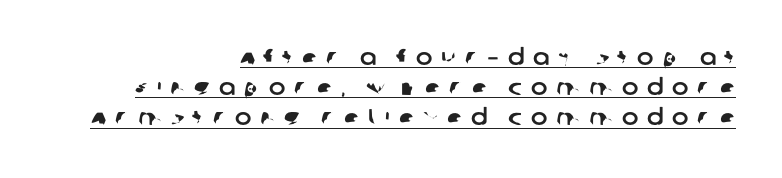
The image shows 22 px text type; set right-aligned, normal line spacing (1.37x), unusually wide letter spacing (+0.4 em), underlined.
